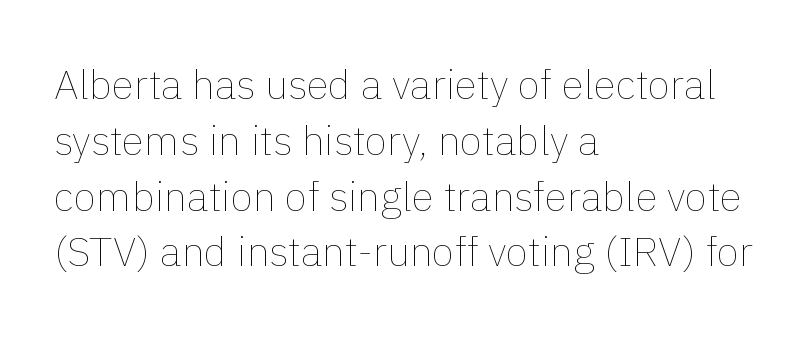
The image shows 41 px thin type, upright; set left-aligned, normal line spacing (1.36x), normal letter spacing, not underlined; low stroke contrast and a medium x-height.
